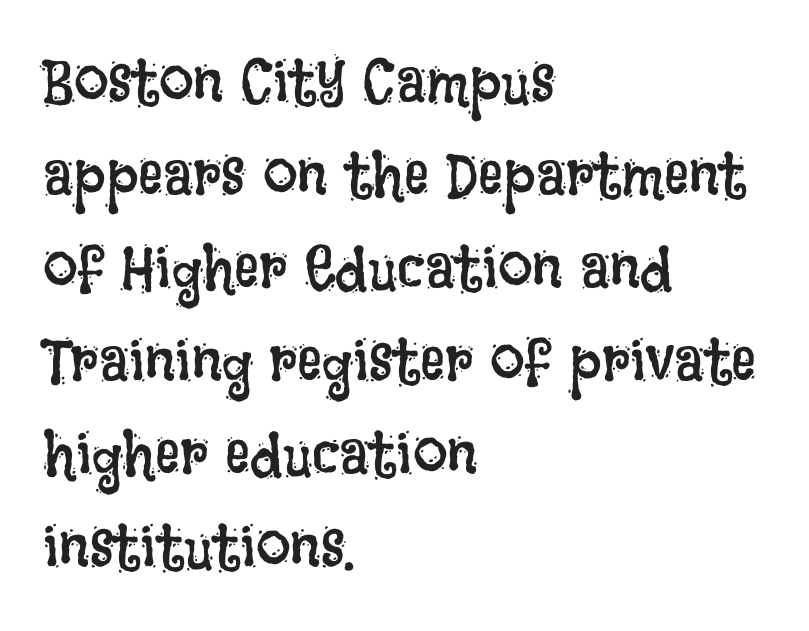
{"italic": "no", "bold": "no", "weight": "regular", "width": "condensed", "stroke_contrast": "low", "x_height": "large", "monospaced": "no", "underline": "no", "align": "left", "line_spacing": "normal", "line_spacing_ratio": 1.5, "letter_spacing": "normal", "letter_spacing_em": 0.0, "glyph_px": 62}
